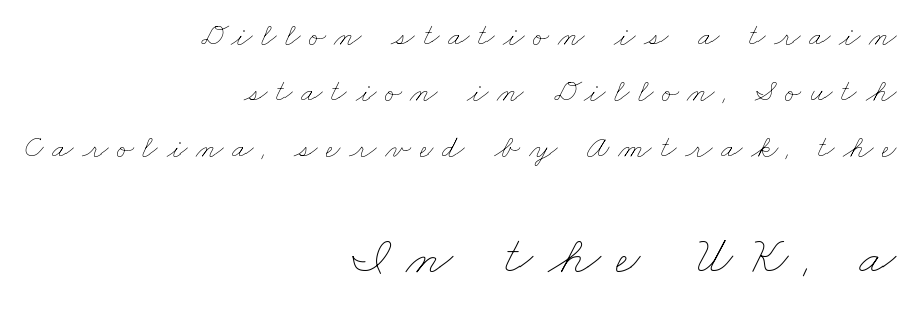
The image shows 54 px thin, wide type; set right-aligned, line spacing 1.81x, unusually wide letter spacing (+0.28 em), not underlined; the second (bottom) block is 1.74x larger; low stroke contrast and a small x-height.
